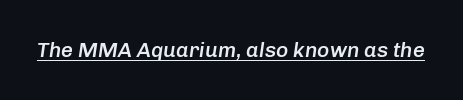
Q: Is the text bold? A: Semi-bold.
Q: Is the text italic (slanted)? A: Yes, it leans right by about 8 degrees.
Q: Is the text underlined? A: Yes.
Q: Is the spacing between letters normal or unusually wide? A: Normal.
